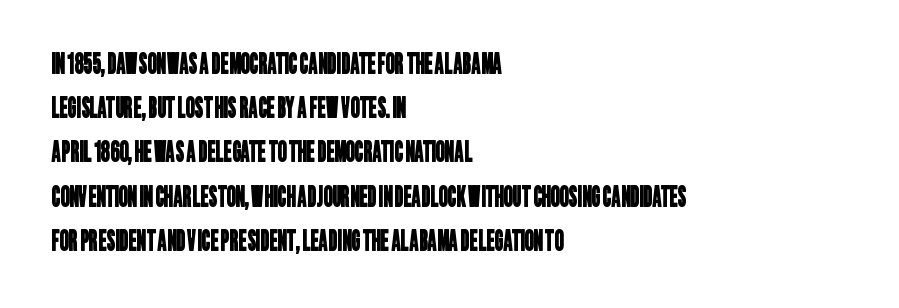
A normal amount of white space separates one row of letters from the next. Clear beneath every line of the passage. I'd call this a sans setting — the letters go barefoot. The type is set solid horizontally, with unmodified tracking. Is this a fixed-width face? No — the glyphs have proportional, varying widths. This rendering uses left alignment, leaving the right contour irregular.
